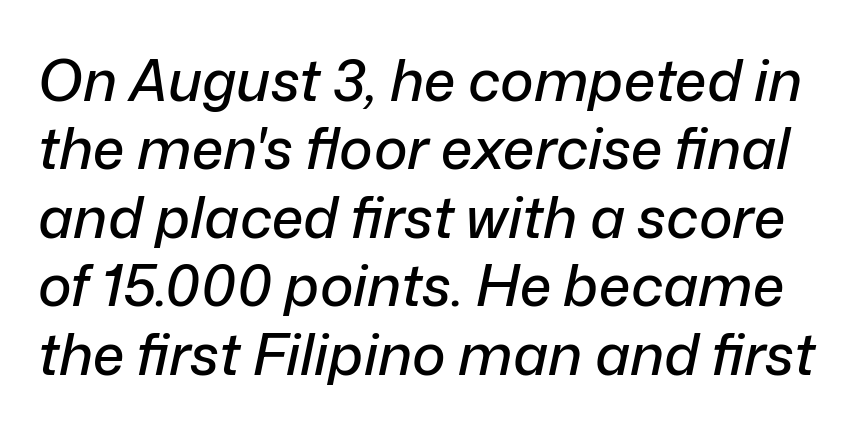
{"italic": "yes", "lean": "right", "slant_degrees": 12, "width": "normal", "stroke_contrast": "low", "x_height": "medium", "monospaced": "no", "underline": "no", "line_spacing_ratio": 1.2, "letter_spacing": "normal", "letter_spacing_em": 0.0, "glyph_px": 57}
